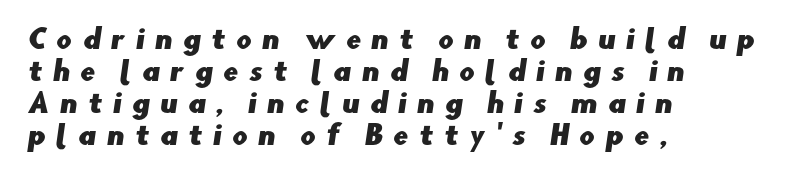
Is the letter spacing exaggerated? Yes — the characters are pushed far apart. The baseline area is clear. The compositor pushed each line to the left boundary.
